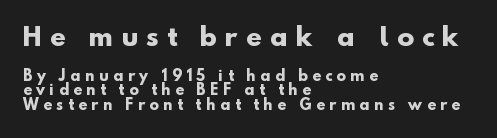
{"bold": "yes", "underline": "no", "align": "left", "line_spacing": "tight", "line_spacing_ratio": 1.01, "letter_spacing": "wide", "letter_spacing_em": 0.33, "larger_block": "first", "size_ratio": 1.79, "glyph_px": 25}
